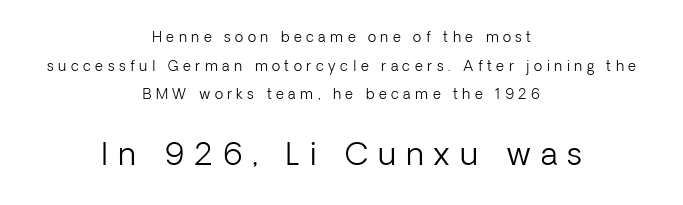
{"serif": "no", "italic": "no", "bold": "no", "weight": "light", "width": "normal", "stroke_contrast": "low", "x_height": "medium", "monospaced": "no", "underline": "no", "align": "center", "line_spacing": "loose", "line_spacing_ratio": 2.04, "letter_spacing": "wide", "letter_spacing_em": 0.32, "larger_block": "second", "size_ratio": 2.21, "glyph_px": 31}
